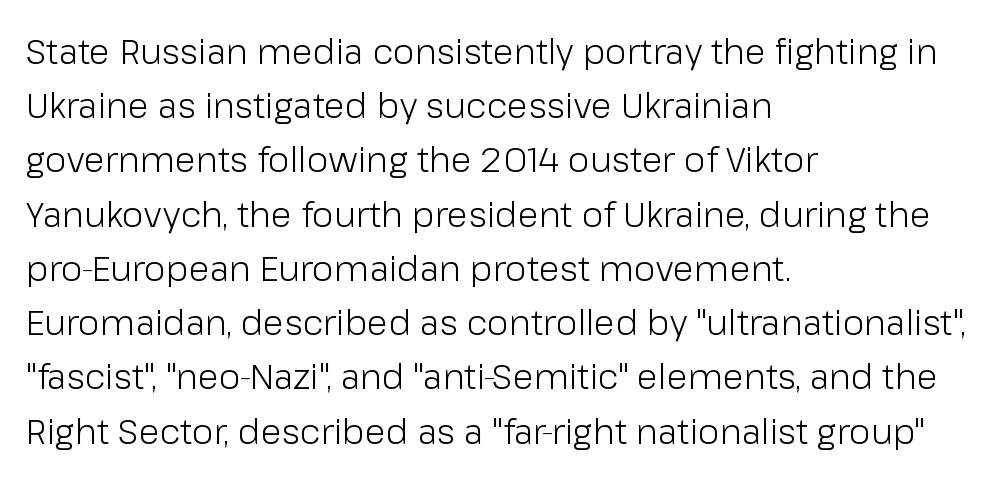
{"serif": "no", "italic": "no", "bold": "no", "weight": "light", "width": "normal", "stroke_contrast": "low", "x_height": "medium", "monospaced": "no", "underline": "no", "align": "left", "line_spacing": "normal", "line_spacing_ratio": 1.55, "letter_spacing": "normal", "letter_spacing_em": 0.0, "glyph_px": 35}
